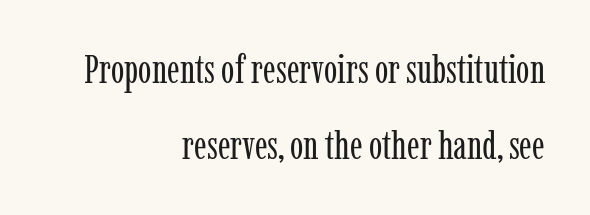
Is the type heavy? It reads as light-to-regular instead. Students, observe: this is what heavily led, spacious text looks like. The rendering uses natural spacing where letterforms have individual widths. The words here are not underlined.
